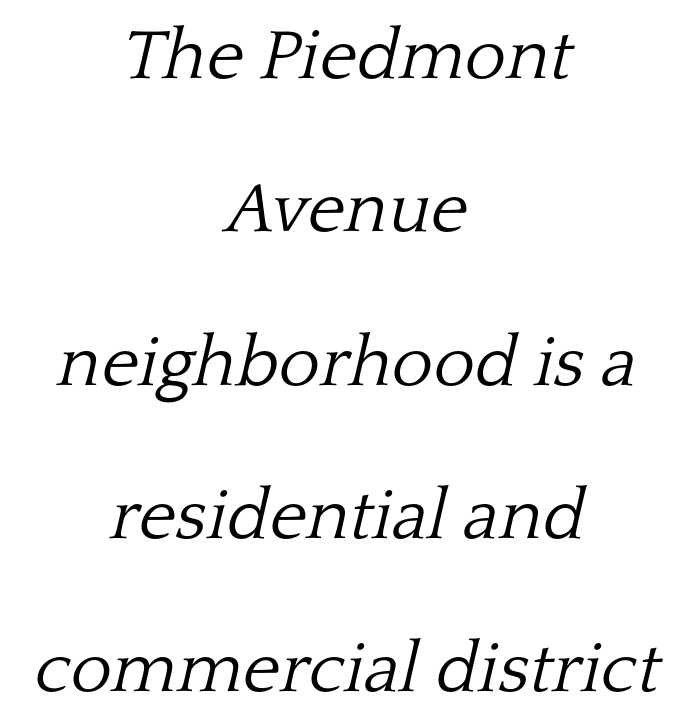
Q: Is the text bold? A: No.
Q: Is the text italic (slanted)? A: Yes, it leans right by about 13 degrees.
Q: Is the typeface a serif or a sans-serif typeface? A: Serif.
Q: Is the text underlined? A: No.
Q: How is the paragraph aligned? A: Centered.
Q: Is the spacing between letters normal or unusually wide? A: Normal.
Q: Is the spacing between lines tight, normal or loose? A: Loose.
Q: Width (condensed, normal, or wide)? A: Normal.
Q: Stroke contrast? A: Low.
Q: x-height? A: Medium.
Q: Monospaced? A: No.
